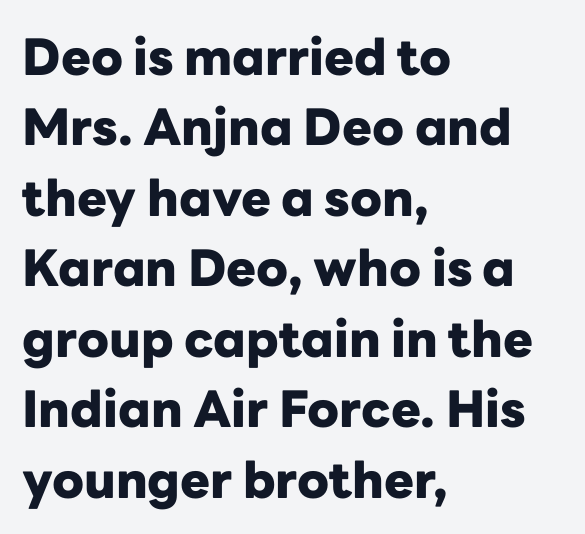
The image shows 50 px heavy sans-serif type, upright; set left-aligned, normal line spacing (1.41x), normal letter spacing, not underlined; low stroke contrast and a medium x-height.
